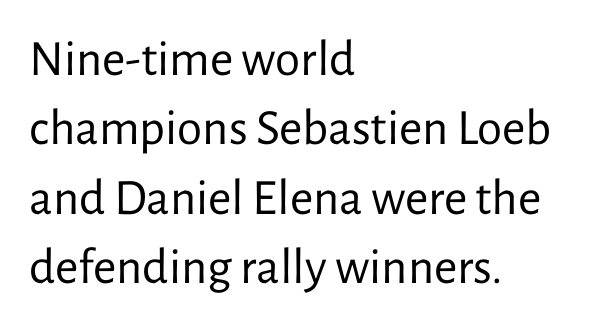
The image shows 51 px regular-weight sans-serif type, upright; set left-aligned, normal line spacing (1.36x), normal letter spacing, not underlined; low stroke contrast and a medium x-height.
